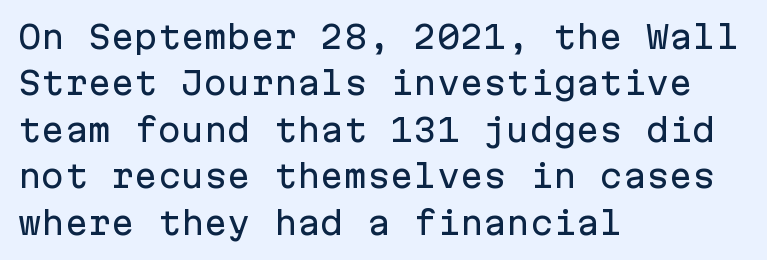
Each word holds together tightly as a unit, with standard inter-letter gaps. Type style note: lacks serifs. In CSS terms this would be text-align: left. This is the regular roman posture of the typeface. A normal amount of white space separates one row of letters from the next.
